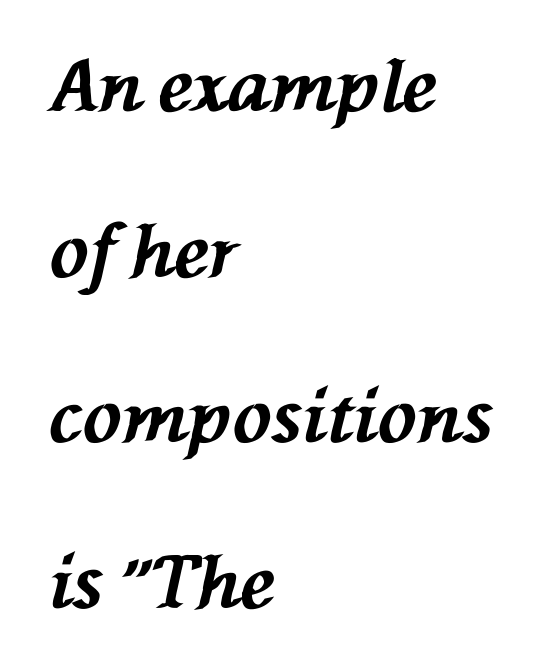
The image shows 72 px bold type, italic (leaning left); set left-aligned, loose line spacing (2.3x), normal letter spacing, not underlined; medium stroke contrast and a medium x-height.
